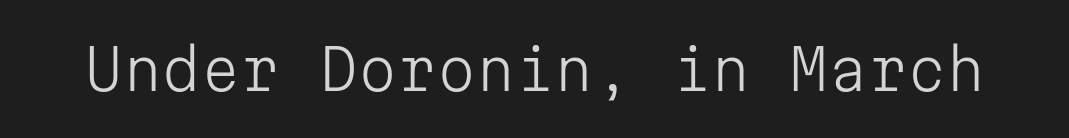
{"serif": "no", "italic": "no", "bold": "no", "weight": "light", "width": "normal", "stroke_contrast": "low", "x_height": "medium", "monospaced": "yes", "underline": "no", "letter_spacing": "normal", "letter_spacing_em": 0.0, "glyph_px": 56}
